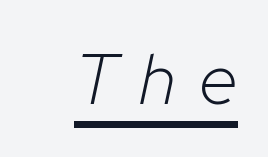
Q: Is the text bold? A: No.
Q: Is the text italic (slanted)? A: Yes, it leans right by about 12 degrees.
Q: Is the text underlined? A: Yes.
Q: Is the spacing between letters normal or unusually wide? A: Unusually wide.
Q: Width (condensed, normal, or wide)? A: Normal.
Q: Stroke contrast? A: Low.
Q: x-height? A: Medium.
Q: Monospaced? A: No.
